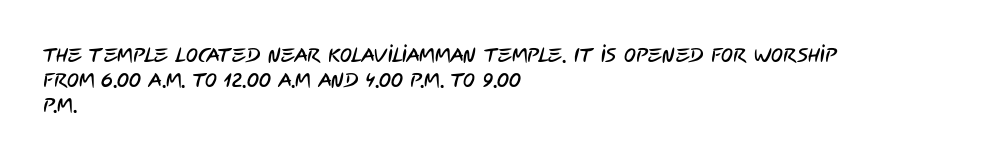
No word sits above an underline. The line texture is even and compact thanks to regular tracking. The ragged edge is on the right, which tells us the setting is flush left.
